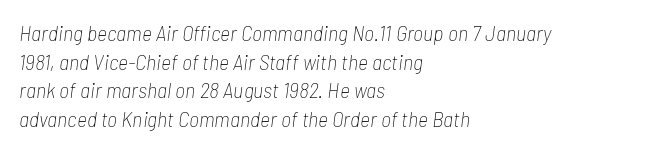
Q: Is the text bold? A: No.
Q: Is the text italic (slanted)? A: Yes, it leans right by about 7 degrees.
Q: Is the text underlined? A: No.
Q: How is the paragraph aligned? A: Left-aligned.
Q: Is the spacing between letters normal or unusually wide? A: Normal.
Q: Is the spacing between lines tight, normal or loose? A: Normal.
